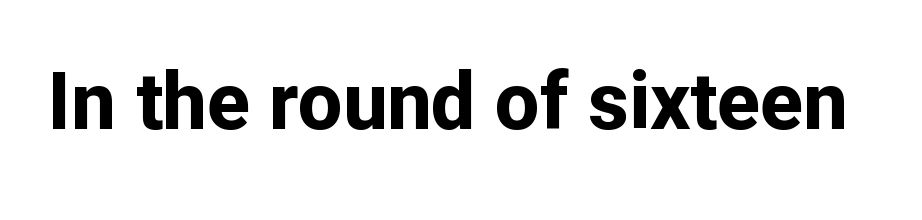
The image shows 79 px bold sans-serif type, upright; set normal letter spacing, not underlined; low stroke contrast and a medium x-height.
